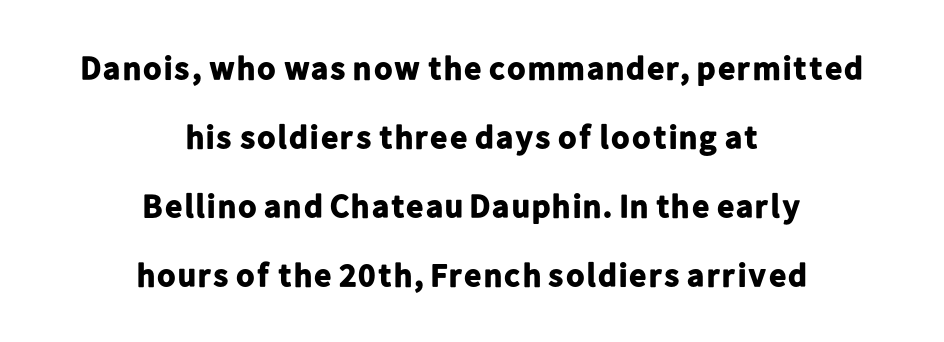
Q: Is the text bold? A: Yes.
Q: Is the text italic (slanted)? A: No, it is upright.
Q: Is the typeface a serif or a sans-serif typeface? A: Sans-serif.
Q: Is the text underlined? A: No.
Q: How is the paragraph aligned? A: Centered.
Q: Is the spacing between letters normal or unusually wide? A: Normal.
Q: Is the spacing between lines tight, normal or loose? A: Loose.
Q: Width (condensed, normal, or wide)? A: Normal.
Q: Stroke contrast? A: Low.
Q: x-height? A: Medium.
Q: Monospaced? A: No.
